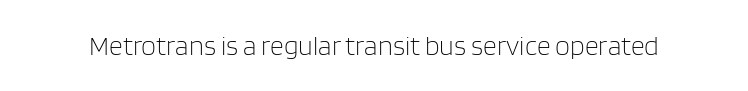
The image shows 27 px text type, upright; set normal letter spacing, not underlined.
